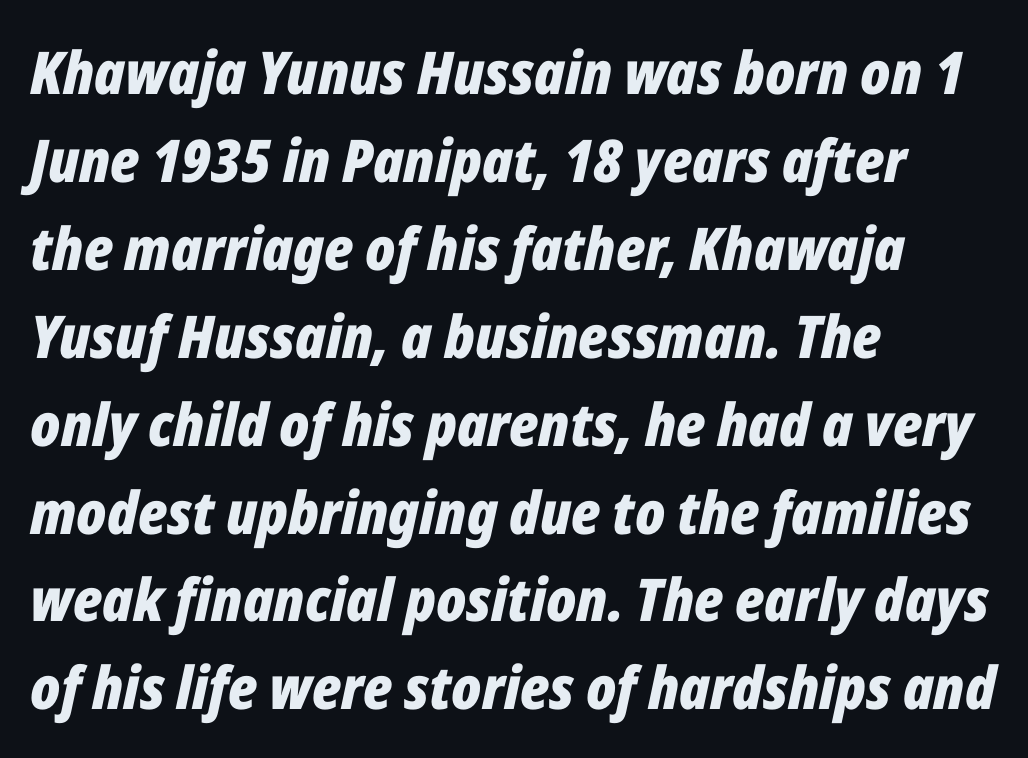
The image shows 59 px bold, condensed type, italic (leaning right); set left-aligned, normal line spacing (1.49x), normal letter spacing, not underlined; low stroke contrast and a medium x-height.
